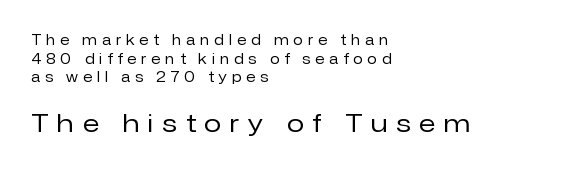
Q: Is the text bold? A: No.
Q: Is the text italic (slanted)? A: No, it is upright.
Q: Is the text underlined? A: No.
Q: How is the paragraph aligned? A: Left-aligned.
Q: Is the spacing between letters normal or unusually wide? A: Unusually wide.
Q: Is the spacing between lines tight, normal or loose? A: Normal.
Q: Which block of text is set in a larger size, the first (top) or the second (bottom)? A: The second (bottom) one.
